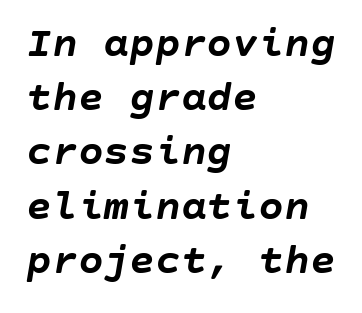
{"italic": "yes", "lean": "right", "slant_degrees": 10, "bold": "yes", "weight": "semibold", "width": "normal", "stroke_contrast": "low", "x_height": "large", "underline": "no", "align": "left", "line_spacing": "normal", "line_spacing_ratio": 1.26, "letter_spacing": "normal", "letter_spacing_em": 0.0, "glyph_px": 43}
